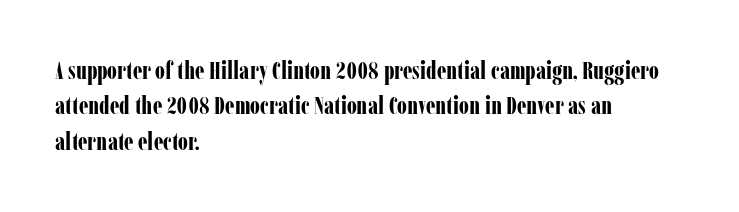
The strokes are fattened all the way to bold. Does the copy run flush right? No — it runs flush left. The face used here is rendered with its standard letterfit. Does the leading feel generous? No, just average. The typography opts for an upright posture over an oblique one.
